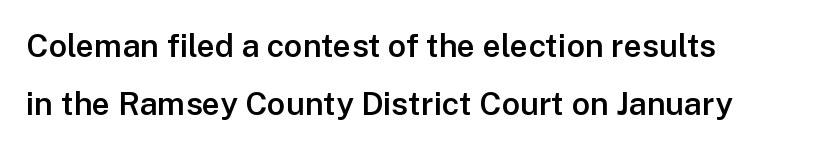
{"serif": "no", "italic": "no", "bold": "semi", "weight": "semibold", "width": "normal", "stroke_contrast": "low", "x_height": "medium", "monospaced": "no", "underline": "no", "line_spacing_ratio": 1.8, "letter_spacing": "normal", "letter_spacing_em": 0.0, "glyph_px": 32}
